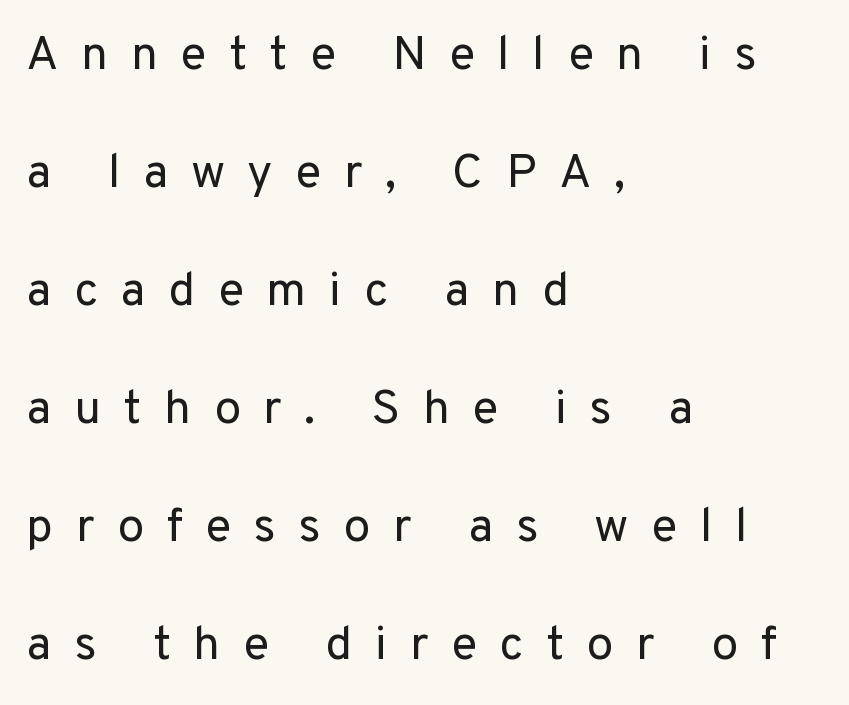
The image shows 48 px regular-weight sans-serif type, upright; set left-aligned, loose line spacing (2.46x), unusually wide letter spacing (+0.47 em), not underlined; low stroke contrast and a medium x-height.
